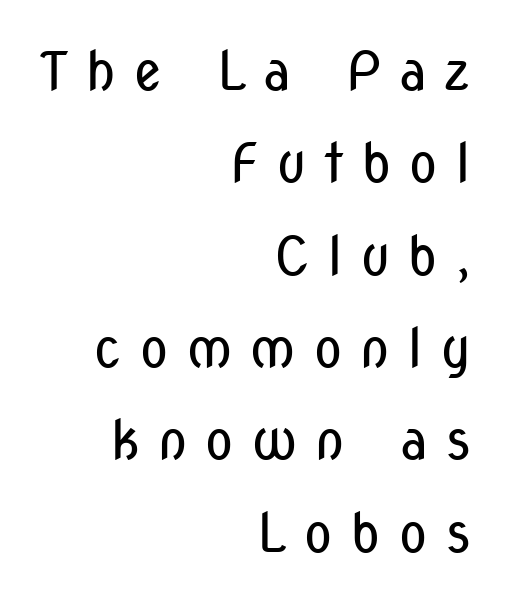
Q: Is the text bold? A: No.
Q: Is the text italic (slanted)? A: No, it is upright.
Q: Is the typeface a serif or a sans-serif typeface? A: Sans-serif.
Q: Is the text underlined? A: No.
Q: How is the paragraph aligned? A: Right-aligned.
Q: Is the spacing between letters normal or unusually wide? A: Unusually wide.
Q: Width (condensed, normal, or wide)? A: Condensed.
Q: Stroke contrast? A: Low.
Q: x-height? A: Medium.
Q: Monospaced? A: No.
